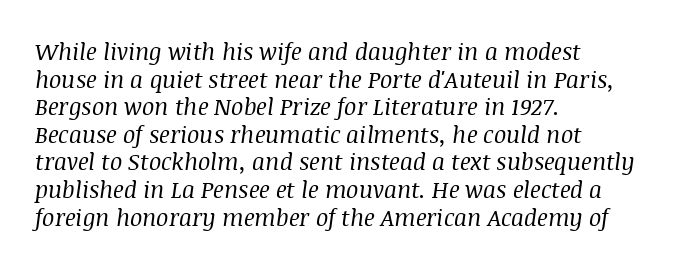
{"italic": "yes", "lean": "right", "slant_degrees": 8, "bold": "no", "underline": "no", "align": "left", "line_spacing_ratio": 1.2, "letter_spacing": "normal", "letter_spacing_em": 0.0, "glyph_px": 23}
